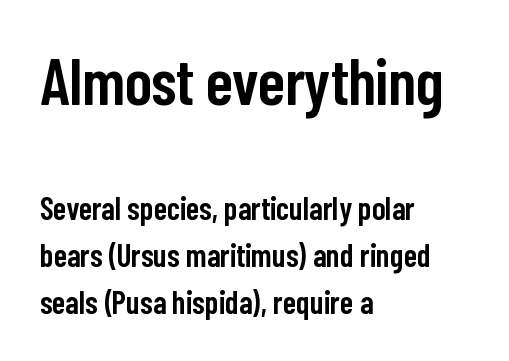
The font is running at a semibold setting, under full bold. Is this a fixed-width face? No — the glyphs have proportional, varying widths. The lettering holds an erect, upright posture throughout. The rendering shows plain stroke endings on the letterforms — a sans-serif design. The more generous point size was reserved for the upper chunk. Beneath every word, the page is bare.
